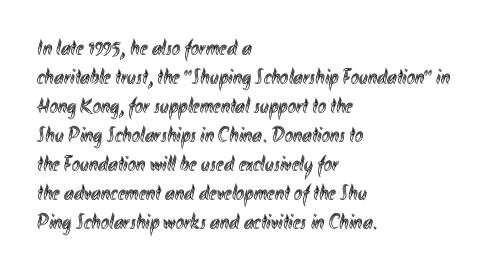
The horizontal fit of the characters is conventional and even. These lines are set flush left with a ragged right edge. Glance below the letters and you will spot only blank space.
